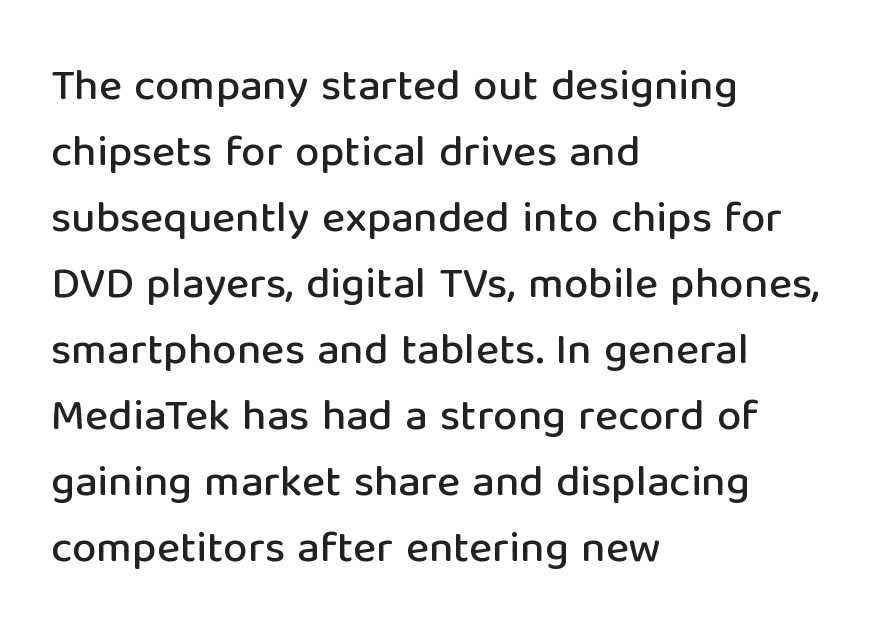
{"serif": "no", "italic": "no", "width": "normal", "stroke_contrast": "low", "x_height": "medium", "monospaced": "no", "underline": "no", "align": "left", "line_spacing": "normal", "line_spacing_ratio": 1.5, "letter_spacing": "normal", "letter_spacing_em": 0.0, "glyph_px": 44}
